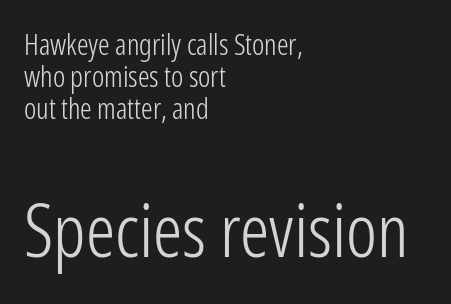
The image shows 73 px light, condensed sans-serif type, upright; set left-aligned, tight line spacing (1.1x), normal letter spacing, not underlined; the second (bottom) block is 2.52x larger; low stroke contrast and a medium x-height.
